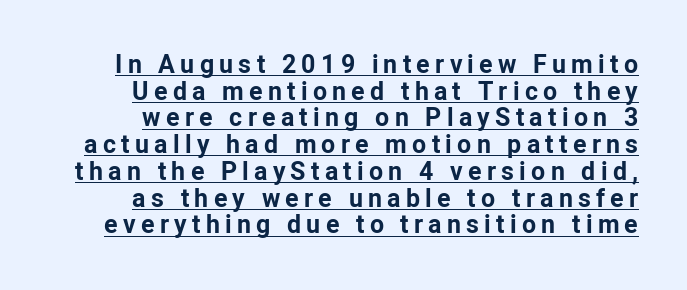
The tracking jumps out immediately: characters are airy and widely separated. Interline gaps are noticeably narrow in this sample. Has an underline been added? It has. Each glyph is drawn with heavy, bold strokes. This sample uses an upright cut, with every glyph sitting square on the baseline.
